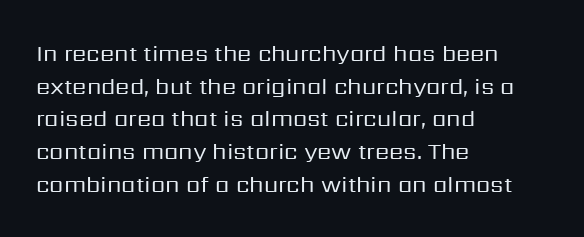
Q: Is the text bold? A: No.
Q: Is the text italic (slanted)? A: No, it is upright.
Q: Is the text underlined? A: No.
Q: How is the paragraph aligned? A: Left-aligned.
Q: Is the spacing between letters normal or unusually wide? A: Normal.
Q: Is the spacing between lines tight, normal or loose? A: Normal.
